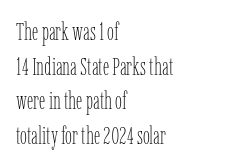
Q: Is the text bold? A: No.
Q: Is the text italic (slanted)? A: No, it is upright.
Q: Is the text underlined? A: No.
Q: How is the paragraph aligned? A: Left-aligned.
Q: Is the spacing between letters normal or unusually wide? A: Normal.
Q: Is the spacing between lines tight, normal or loose? A: Normal.
